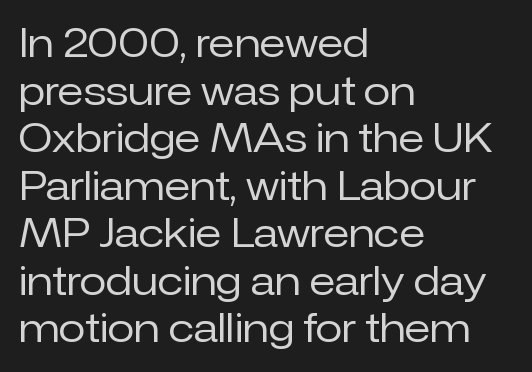
Which margin do the lines hug? The left one — the right edge is uneven. Characters remain perfectly vertical along every line. In terms of letterspacing, this is plain default setting. Think standard paragraph weight, or any step lighter than that. Type without underlining.
